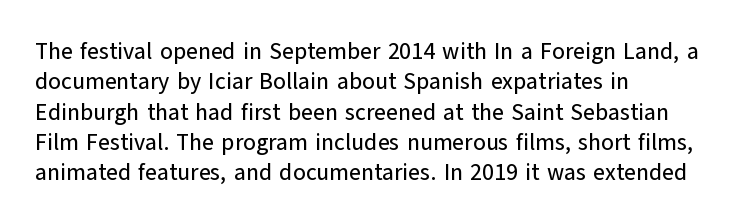
The face used here is rendered with its standard letterfit. These lines are set flush left with a ragged right edge. The glyphs are unaccompanied by any horizontal stroke below them. Normally led — the rows are evenly, conventionally spaced. Do the letters lean? They stand straight.
